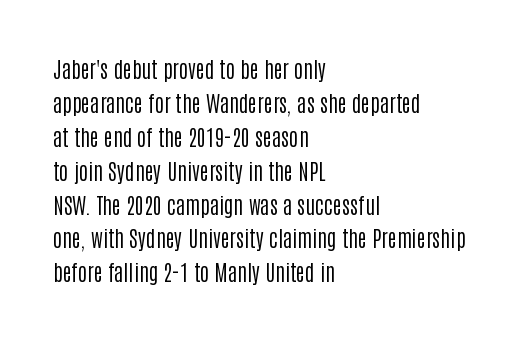
These lines stack with their left ends in a neat column. Any mark beneath the type? The region is blank. Short note: letters normally spaced. The type sits square on the baseline with zero lean.
